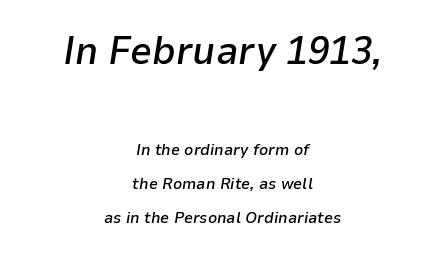
Q: Is the text bold? A: Semi-bold.
Q: Is the text italic (slanted)? A: Yes, it leans right by about 9 degrees.
Q: Is the text underlined? A: No.
Q: How is the paragraph aligned? A: Centered.
Q: Is the spacing between letters normal or unusually wide? A: Normal.
Q: Is the spacing between lines tight, normal or loose? A: Loose.
Q: Which block of text is set in a larger size, the first (top) or the second (bottom)? A: The first (top) one.
Q: Width (condensed, normal, or wide)? A: Normal.
Q: Stroke contrast? A: Low.
Q: x-height? A: Medium.
Q: Monospaced? A: No.
